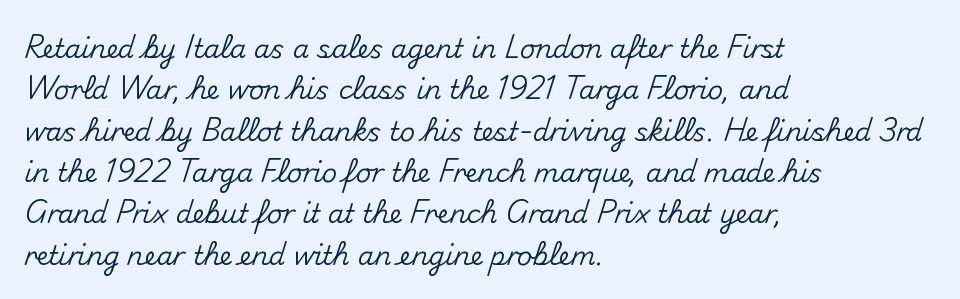
The image shows 26 px text type; set left-aligned, normal line spacing (1.59x), normal letter spacing, not underlined.
